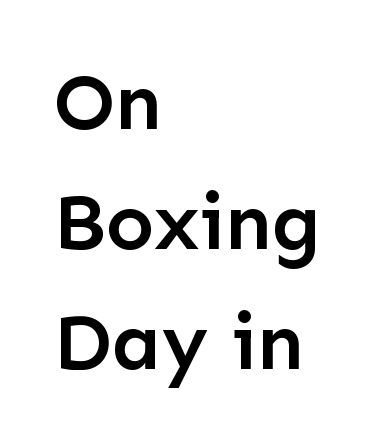
The image shows 80 px semibold sans-serif type, upright; set left-aligned, normal line spacing (1.5x), normal letter spacing, not underlined; low stroke contrast and a medium x-height.
